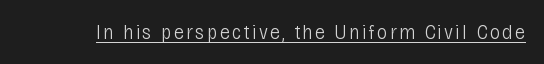
The image shows 21 px text type, upright; set underlined.
